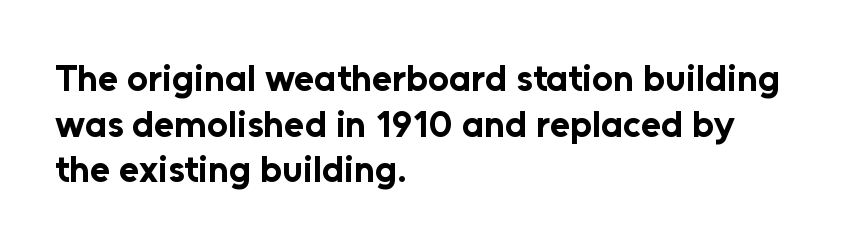
Q: Is the text bold? A: Yes.
Q: Is the text italic (slanted)? A: No, it is upright.
Q: Is the typeface a serif or a sans-serif typeface? A: Sans-serif.
Q: Is the text underlined? A: No.
Q: How is the paragraph aligned? A: Left-aligned.
Q: Is the spacing between letters normal or unusually wide? A: Normal.
Q: Width (condensed, normal, or wide)? A: Normal.
Q: Stroke contrast? A: Low.
Q: x-height? A: Medium.
Q: Monospaced? A: No.
